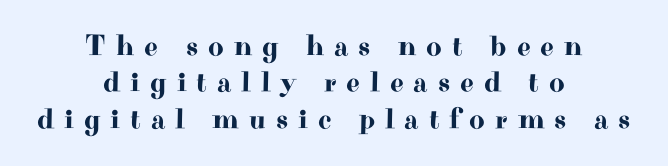
Observe the serifs anchoring each vertical stroke in this sample. Every row of glyphs is offset so its center matches the block's center. Look at the tracking — it's clearly loosened, letters drifting apart. Proportional: the letters do not fall into vertical columns.
